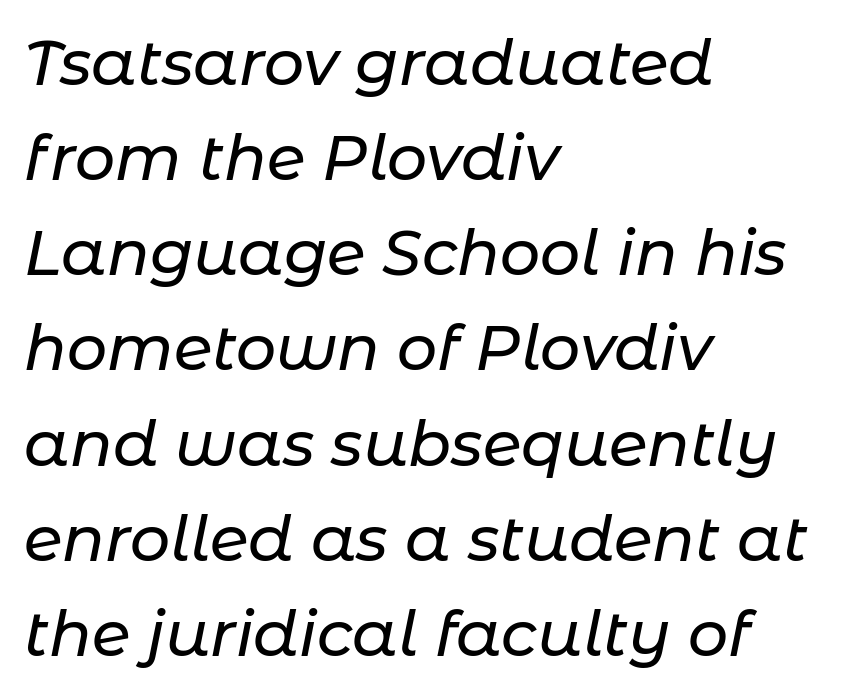
{"italic": "yes", "lean": "right", "slant_degrees": 11, "width": "normal", "stroke_contrast": "low", "x_height": "medium", "monospaced": "no", "underline": "no", "align": "left", "line_spacing": "normal", "line_spacing_ratio": 1.51, "letter_spacing": "normal", "letter_spacing_em": 0.0, "glyph_px": 63}
